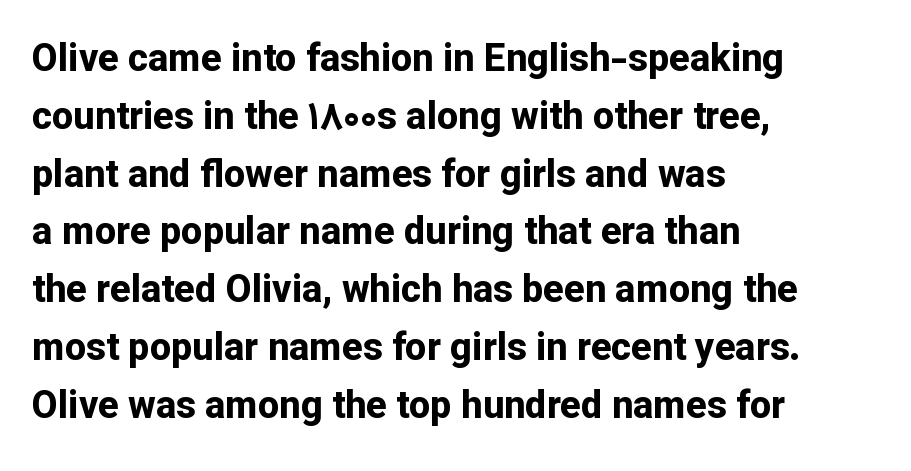
Alignment: flush left. Rule under the text: the space is simply empty. In terms of weight, the rendering is a true, heavy bold. Character widths vary here, with narrow letters taking less room than wide ones. Quick note: interline space is typical. Is there any slant? The stems are plumb.
